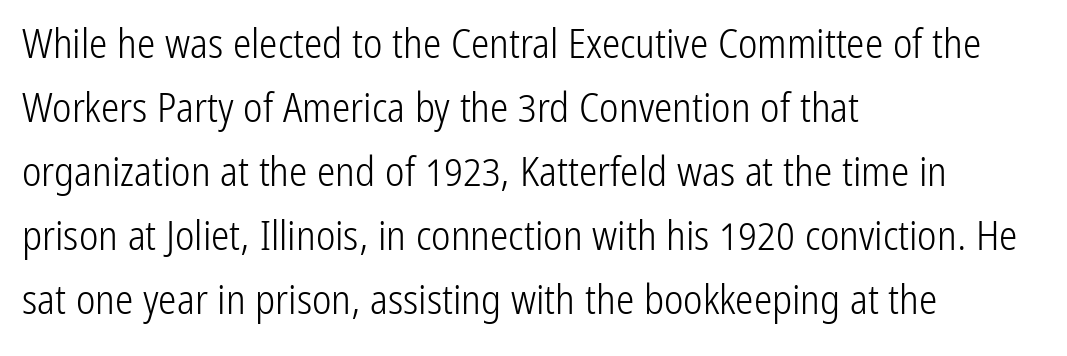
The image shows 41 px light, condensed sans-serif type, upright; set left-aligned, normal line spacing (1.56x), normal letter spacing, not underlined; low stroke contrast and a medium x-height.
